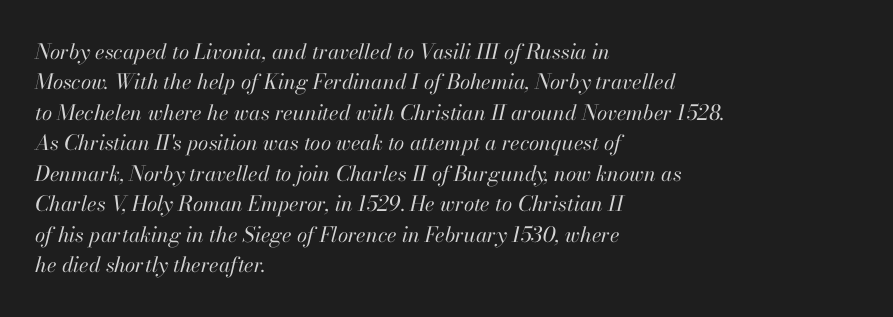
{"italic": "yes", "lean": "right", "slant_degrees": 13, "bold": "no", "underline": "no", "align": "left", "line_spacing": "normal", "line_spacing_ratio": 1.45, "letter_spacing": "normal", "letter_spacing_em": 0.0, "glyph_px": 21}
